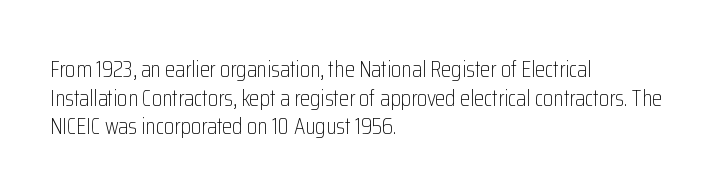
Beneath every word, the page is bare. On a weight scale, this lands at 450 or below. Look at the tracking — it's just the regular setting, nothing added. The typesetter chose a ragged-right arrangement here. Upright lettering throughout.
